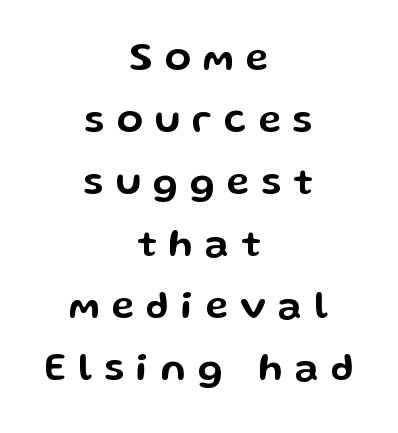
The image shows 38 px wide sans-serif type, upright; set centered, normal line spacing (1.63x), unusually wide letter spacing (+0.32 em), not underlined; low stroke contrast and a medium x-height.
